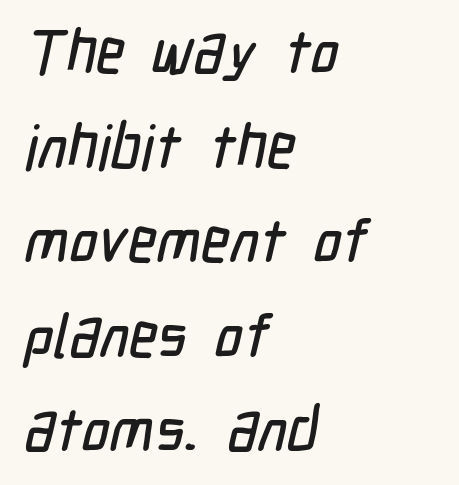
Q: Is the typeface a serif or a sans-serif typeface? A: Sans-serif.
Q: Is the text underlined? A: No.
Q: How is the paragraph aligned? A: Left-aligned.
Q: Is the spacing between letters normal or unusually wide? A: Normal.
Q: Is the spacing between lines tight, normal or loose? A: Normal.
Q: Width (condensed, normal, or wide)? A: Condensed.
Q: Stroke contrast? A: Low.
Q: x-height? A: Medium.
Q: Monospaced? A: No.
